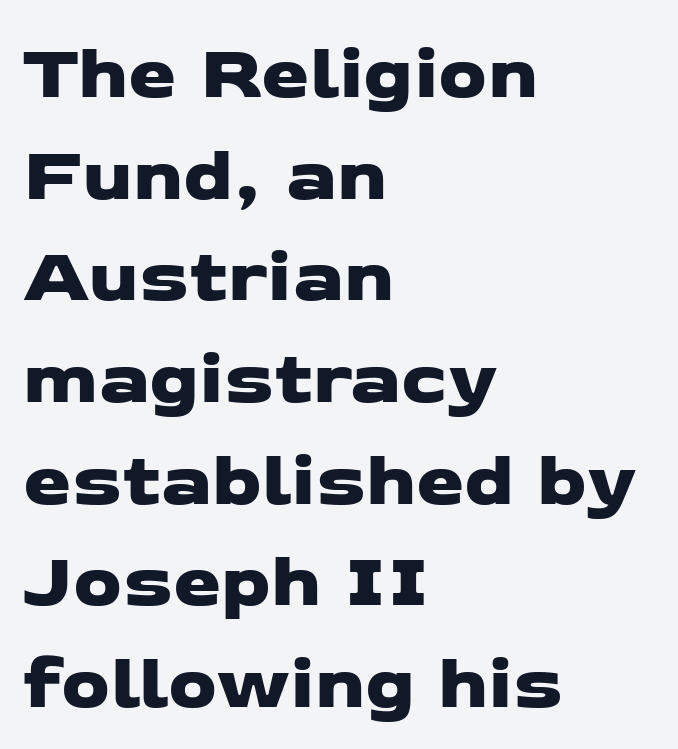
Q: Is the typeface a serif or a sans-serif typeface? A: Sans-serif.
Q: Is the text underlined? A: No.
Q: How is the paragraph aligned? A: Left-aligned.
Q: Is the spacing between letters normal or unusually wide? A: Normal.
Q: Is the spacing between lines tight, normal or loose? A: Normal.
Q: Width (condensed, normal, or wide)? A: Wide.
Q: Stroke contrast? A: Low.
Q: x-height? A: Medium.
Q: Monospaced? A: No.
